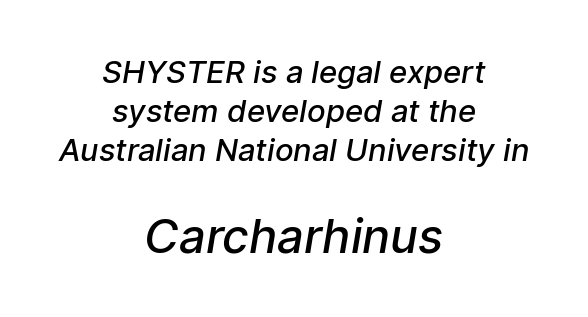
{"serif": "no", "bold": "semi", "weight": "semibold", "width": "normal", "stroke_contrast": "low", "x_height": "medium", "monospaced": "no", "underline": "no", "align": "center", "line_spacing": "normal", "line_spacing_ratio": 1.26, "letter_spacing": "normal", "letter_spacing_em": 0.0, "larger_block": "second", "size_ratio": 1.52, "glyph_px": 47}
